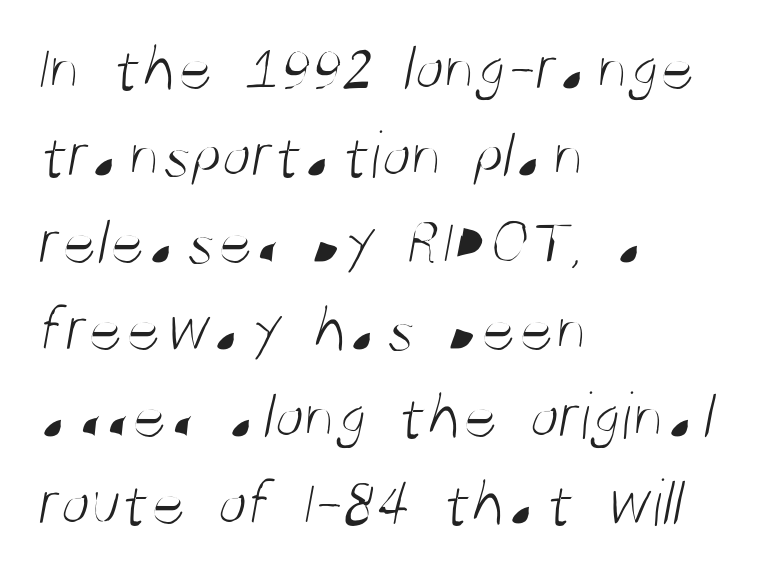
{"serif": "no", "bold": "no", "weight": "light", "width": "condensed", "stroke_contrast": "medium", "x_height": "large", "monospaced": "no", "underline": "no", "align": "left", "line_spacing": "normal", "line_spacing_ratio": 1.28, "letter_spacing": "normal", "letter_spacing_em": 0.0, "glyph_px": 68}
